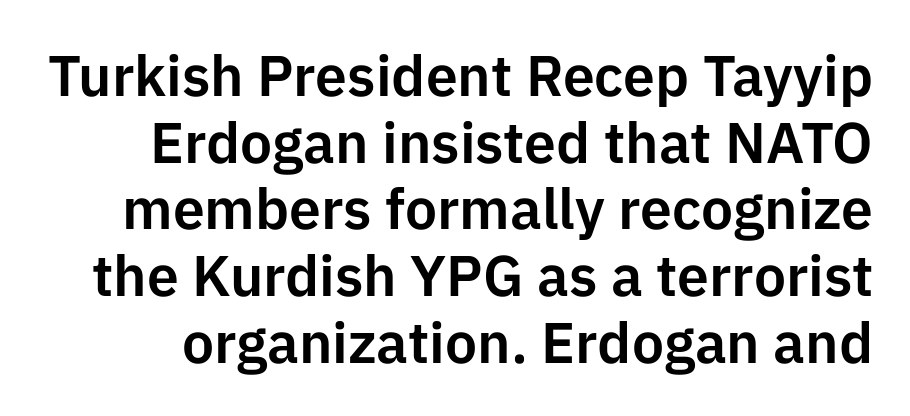
{"serif": "no", "italic": "no", "width": "normal", "stroke_contrast": "low", "x_height": "medium", "monospaced": "no", "underline": "no", "line_spacing_ratio": 1.17, "letter_spacing": "normal", "letter_spacing_em": 0.0, "glyph_px": 57}
